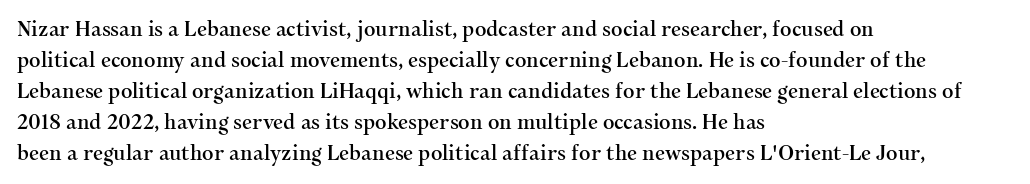
The image shows 20 px text type, upright; set left-aligned, normal line spacing (1.55x), normal letter spacing, not underlined.
